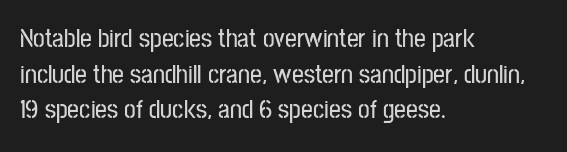
Compared with a centered layout, this one pins lines to the left instead. These lines were composed using upright roman letters. The type is set solid horizontally, with unmodified tracking. Vertical spacing — default. A bare baseline throughout the passage.
